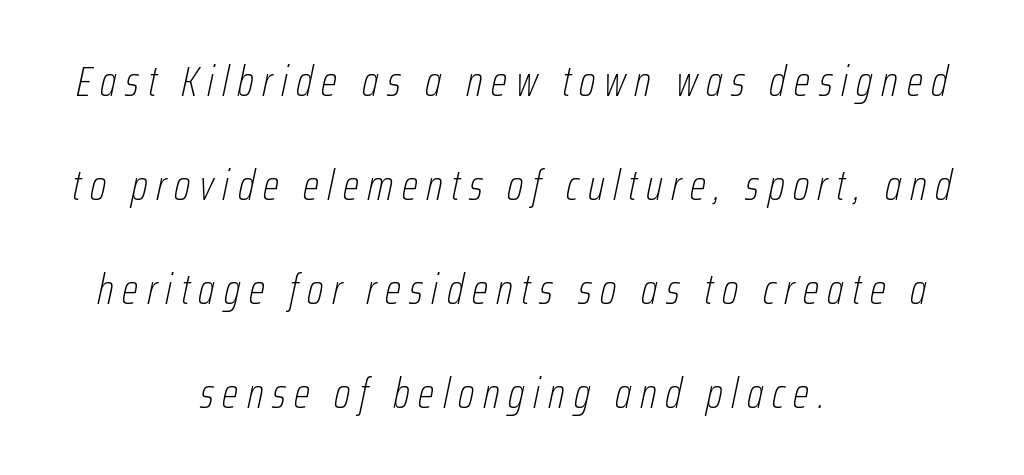
{"italic": "yes", "lean": "right", "slant_degrees": 12, "bold": "no", "weight": "thin", "width": "condensed", "stroke_contrast": "low", "x_height": "medium", "monospaced": "no", "underline": "no", "align": "center", "line_spacing": "loose", "line_spacing_ratio": 2.42, "letter_spacing": "wide", "letter_spacing_em": 0.2, "glyph_px": 43}
